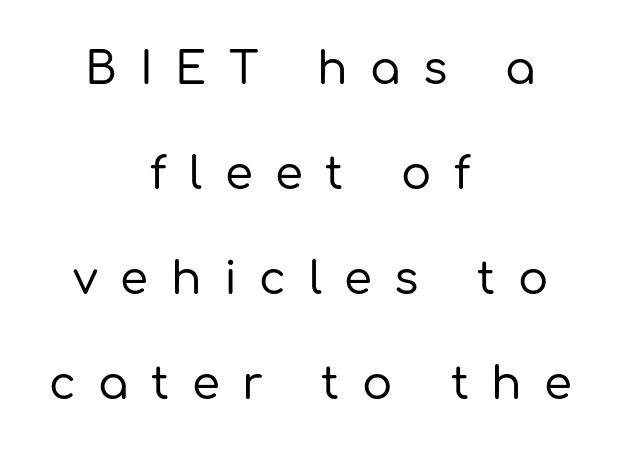
Q: Is the text italic (slanted)? A: No, it is upright.
Q: Is the typeface a serif or a sans-serif typeface? A: Sans-serif.
Q: Is the text underlined? A: No.
Q: How is the paragraph aligned? A: Centered.
Q: Is the spacing between letters normal or unusually wide? A: Unusually wide.
Q: Is the spacing between lines tight, normal or loose? A: Loose.
Q: Width (condensed, normal, or wide)? A: Normal.
Q: Stroke contrast? A: Low.
Q: x-height? A: Medium.
Q: Monospaced? A: No.
